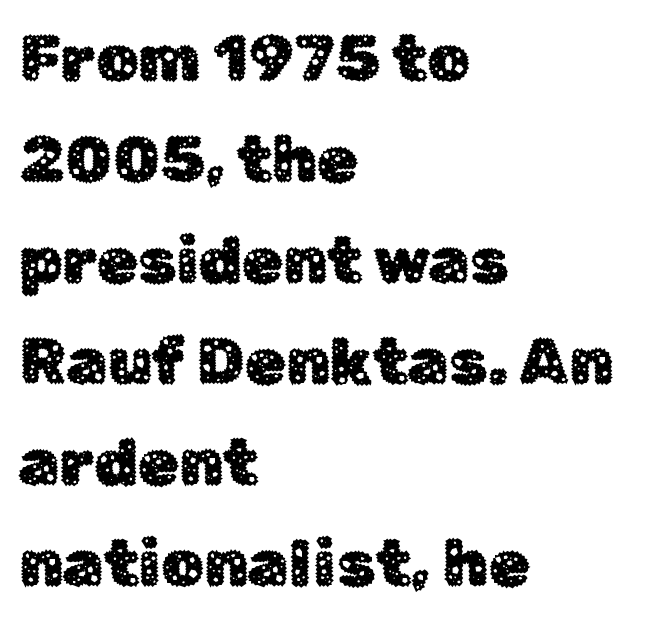
Note the varied advance widths — an 'i' is clearly narrower than an 'm'. Rows of type keep a routine distance in the vertical direction. The paragraph shown leans on its left margin. Beneath every word, the page is bare. Designer's note — italics off, roman on.
